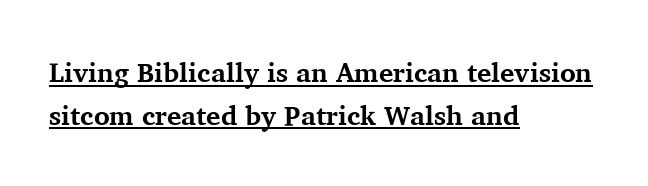
The image shows 27 px bold type, upright; set left-aligned, normal line spacing (1.58x), normal letter spacing, underlined.
